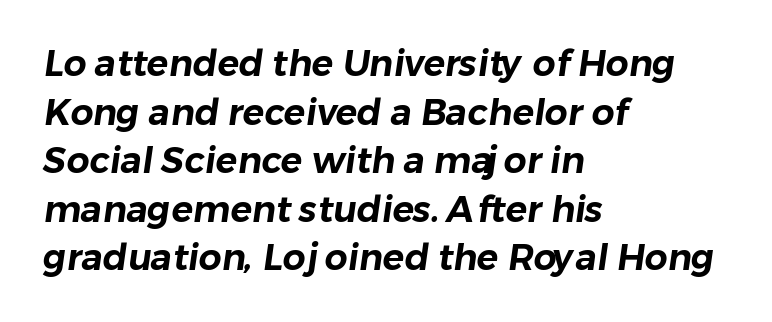
A student would call this left alignment; a typographer would say flush left, rag right. Lines of text with bare space underneath. Each new line begins a customary step beneath the previous one. The characters display no serif detailing; their extremities are plain.
